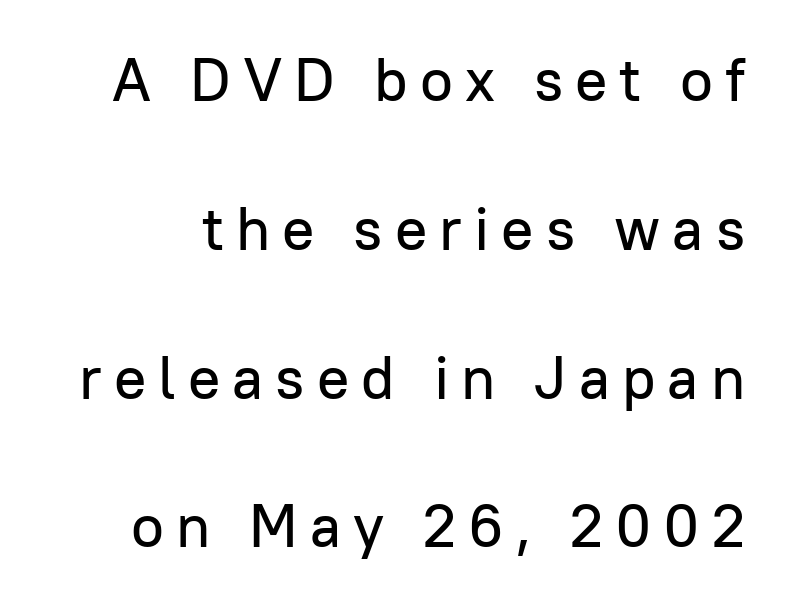
The rendering uses a large line-height, opening up the rows. Honestly, the letter spacing is so wide it's the main thing you notice. This sample has the flowing, uneven cadence of proportional lettering. Underlining? Definitely not there.
